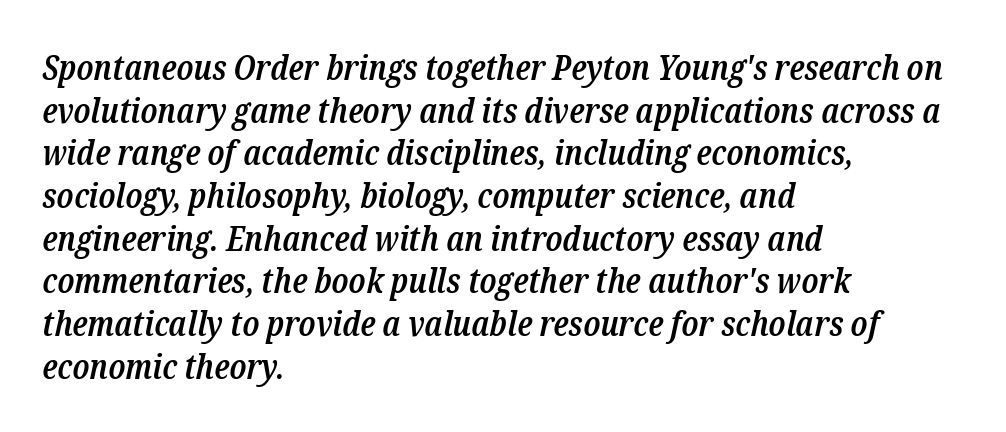
{"serif": "yes", "italic": "yes", "lean": "right", "slant_degrees": 12, "bold": "semi", "weight": "semibold", "width": "condensed", "stroke_contrast": "low", "x_height": "medium", "monospaced": "no", "underline": "no", "align": "left", "line_spacing_ratio": 1.22, "letter_spacing": "normal", "letter_spacing_em": 0.0, "glyph_px": 35}
